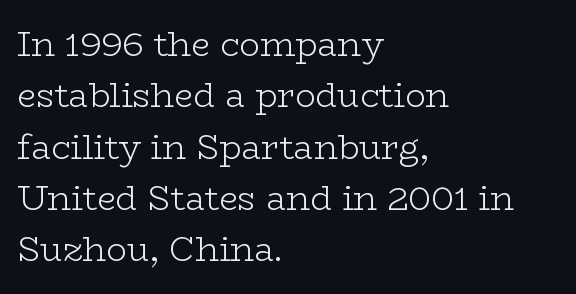
Is there any slant? The stems are plumb. This reads as an unemphasized weight, regular at the heaviest. This rendering features lettering with no underline. The typesetter chose a ragged-right arrangement here.
